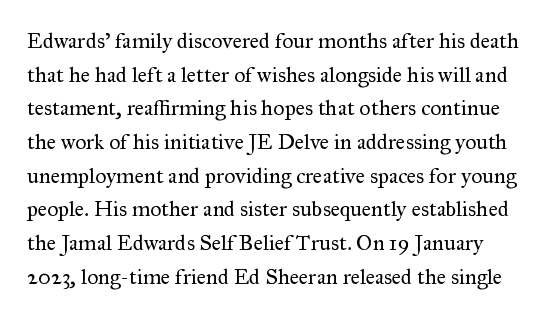
A bare baseline throughout the passage. Compared with typical paragraphs, the rows here are spaced about the same. Letter spacing: default. The lettering stays uniformly vertical, giving the passage a roman look. Each stroke keeps to a modest, everyday thickness or less.
